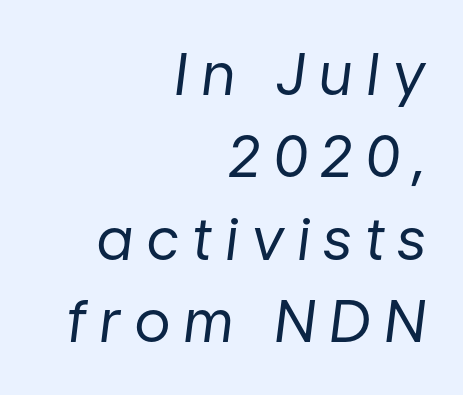
The image shows 58 px regular-weight type, italic (leaning right); set right-aligned, normal line spacing (1.42x), unusually wide letter spacing (+0.25 em), not underlined; low stroke contrast and a medium x-height.
